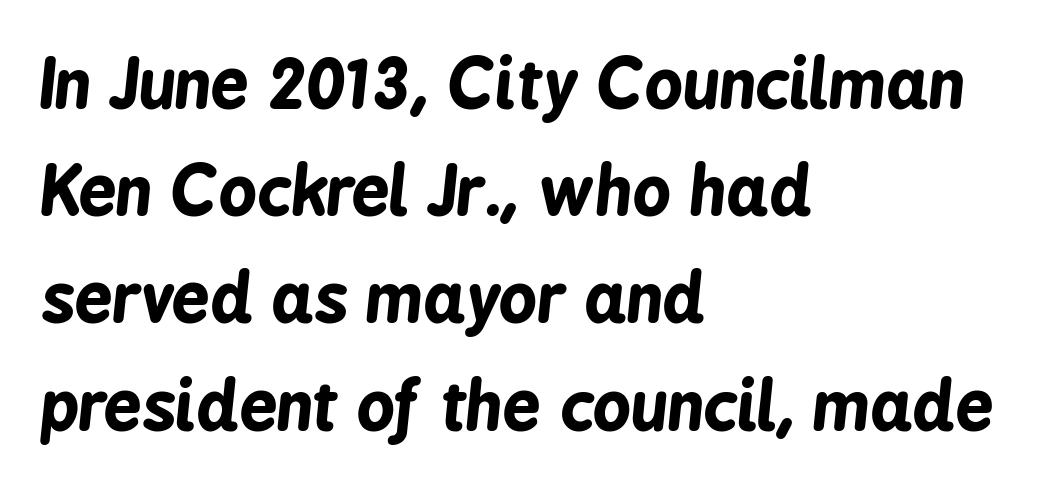
Q: Is the text bold? A: Yes.
Q: Is the text italic (slanted)? A: Yes, it leans right by about 6 degrees.
Q: Is the text underlined? A: No.
Q: How is the paragraph aligned? A: Left-aligned.
Q: Is the spacing between letters normal or unusually wide? A: Normal.
Q: Is the spacing between lines tight, normal or loose? A: Normal.
Q: Width (condensed, normal, or wide)? A: Condensed.
Q: Stroke contrast? A: Low.
Q: x-height? A: Medium.
Q: Monospaced? A: No.
